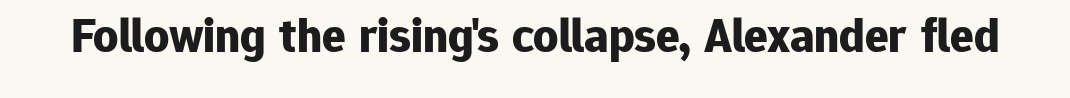
Q: Is the text bold? A: Yes.
Q: Is the text italic (slanted)? A: No, it is upright.
Q: Is the typeface a serif or a sans-serif typeface? A: Sans-serif.
Q: Is the text underlined? A: No.
Q: Is the spacing between letters normal or unusually wide? A: Normal.
Q: Width (condensed, normal, or wide)? A: Normal.
Q: Stroke contrast? A: Low.
Q: x-height? A: Medium.
Q: Monospaced? A: No.
